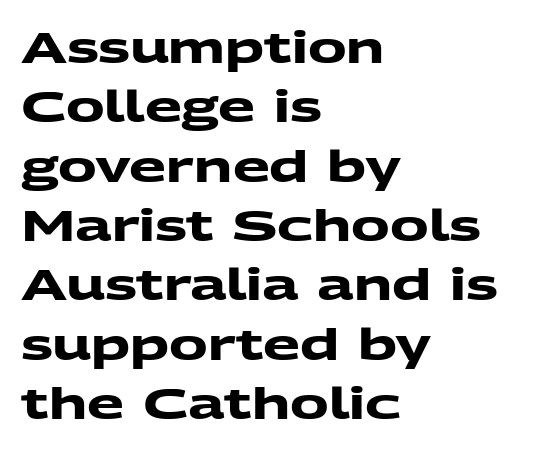
Q: Is the text bold? A: Yes.
Q: Is the typeface a serif or a sans-serif typeface? A: Sans-serif.
Q: Is the text underlined? A: No.
Q: How is the paragraph aligned? A: Left-aligned.
Q: Is the spacing between letters normal or unusually wide? A: Normal.
Q: Is the spacing between lines tight, normal or loose? A: Normal.
Q: Width (condensed, normal, or wide)? A: Wide.
Q: Stroke contrast? A: Medium.
Q: x-height? A: Medium.
Q: Monospaced? A: No.
